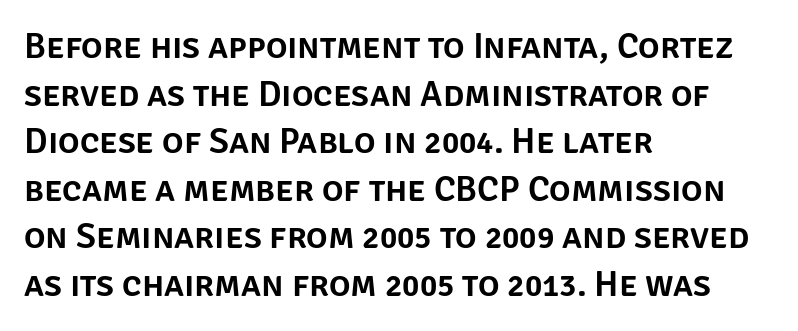
Rendered with straight, roman letterforms. These lines stack with their left ends in a neat column. Honestly, there is no underline to notice here at all. Proportional: the letters do not fall into vertical columns. Evenly set lines give the paragraph a standard silhouette.
